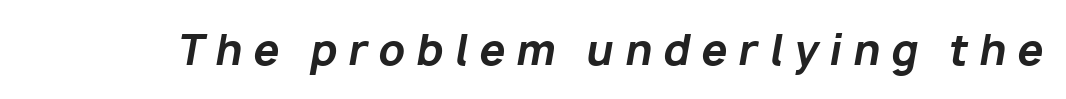
{"italic": "yes", "lean": "right", "slant_degrees": 10, "bold": "yes", "weight": "bold", "width": "normal", "stroke_contrast": "low", "x_height": "medium", "monospaced": "no", "underline": "no", "letter_spacing": "wide", "letter_spacing_em": 0.27, "glyph_px": 41}
